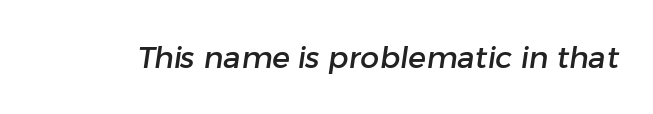
This sample uses a sans-serif face. The baseline area is clear. A typesetter would call this proportional, since set widths differ per character. This sample uses plain, unmodified letter spacing.
